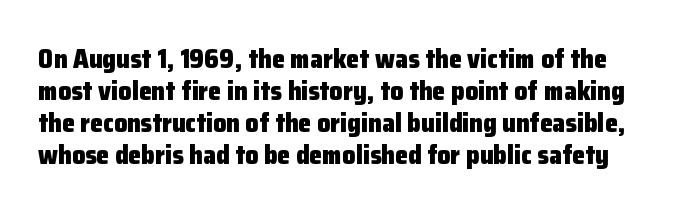
The image shows 26 px bold type, upright; set line spacing 1.23x, normal letter spacing, not underlined.
